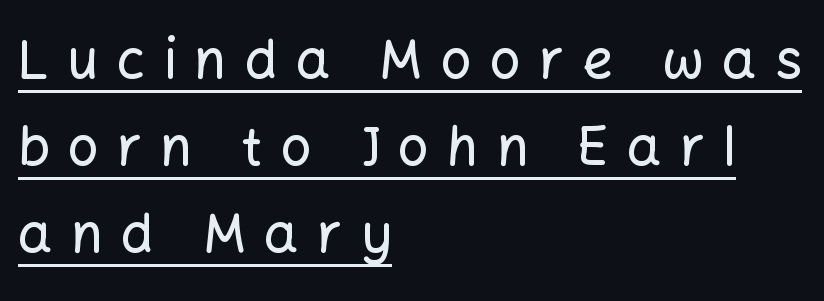
Q: Is the text italic (slanted)? A: No, it is upright.
Q: Is the typeface a serif or a sans-serif typeface? A: Sans-serif.
Q: Is the text underlined? A: Yes.
Q: How is the paragraph aligned? A: Left-aligned.
Q: Is the spacing between letters normal or unusually wide? A: Unusually wide.
Q: Is the spacing between lines tight, normal or loose? A: Normal.
Q: Width (condensed, normal, or wide)? A: Normal.
Q: Stroke contrast? A: Low.
Q: x-height? A: Medium.
Q: Monospaced? A: No.
